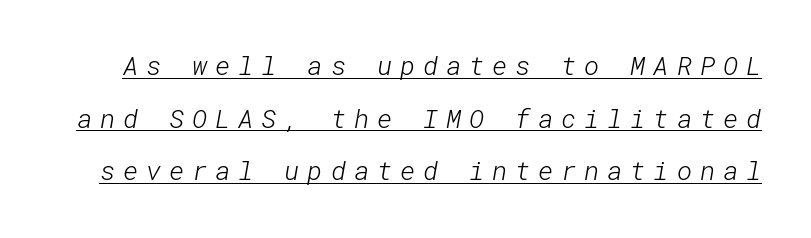
The image shows 26 px text type; set loose line spacing (2.02x), unusually wide letter spacing (+0.3 em), underlined.
